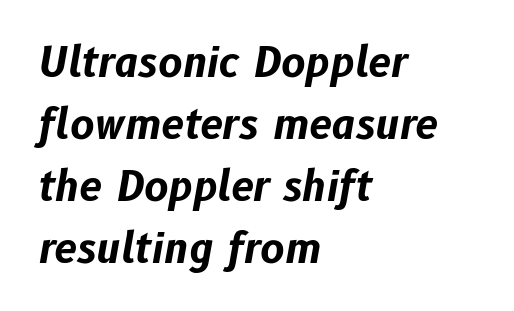
The image shows 41 px bold type, italic (leaning right); set left-aligned, normal line spacing (1.51x), normal letter spacing, not underlined; low stroke contrast and a medium x-height.
